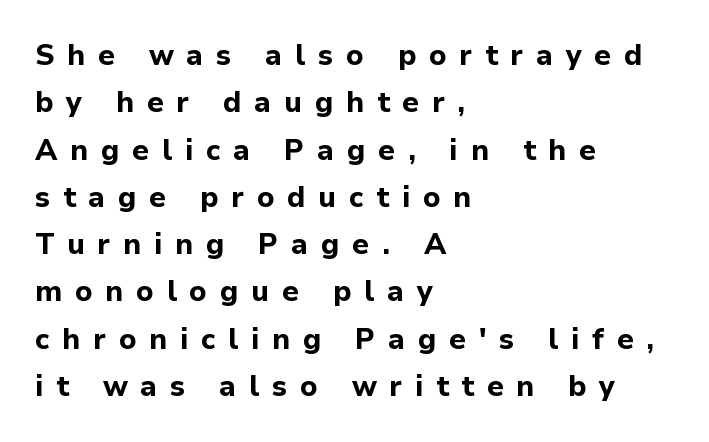
The paragraph has a hard left edge and a soft right edge. Pretty heavy lettering here — definitely bold. Beneath every word, the page is bare. Regular leading. Is this a fixed-width face? No — the glyphs have proportional, varying widths. The type sits square on the baseline with zero lean.
